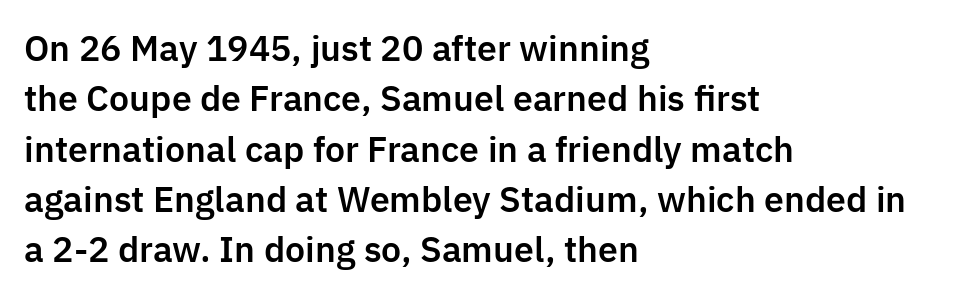
The glyphs in this specimen are sans serif. These lines stack with their left ends in a neat column. Clear beneath every line of the passage. This is roman type, the default non-slanted kind.
